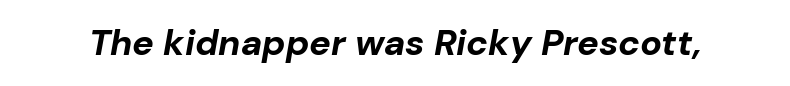
{"italic": "yes", "lean": "right", "slant_degrees": 10, "bold": "yes", "weight": "bold", "width": "normal", "stroke_contrast": "low", "x_height": "medium", "monospaced": "no", "underline": "no", "letter_spacing": "normal", "letter_spacing_em": 0.0, "glyph_px": 36}
